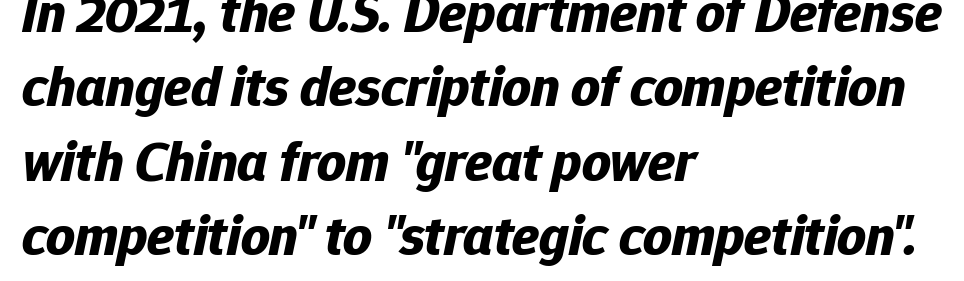
Q: Is the text bold? A: Yes.
Q: Is the text italic (slanted)? A: Yes, it leans right by about 12 degrees.
Q: Is the text underlined? A: No.
Q: How is the paragraph aligned? A: Left-aligned.
Q: Is the spacing between letters normal or unusually wide? A: Normal.
Q: Is the spacing between lines tight, normal or loose? A: Normal.
Q: Width (condensed, normal, or wide)? A: Normal.
Q: Stroke contrast? A: Low.
Q: x-height? A: Medium.
Q: Monospaced? A: No.
